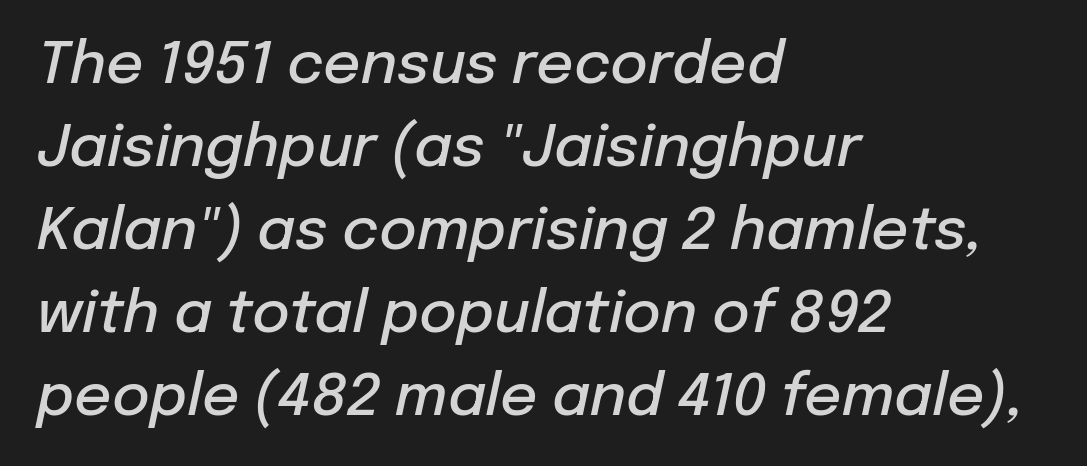
The image shows 58 px semibold type, italic (leaning right); set left-aligned, normal line spacing (1.43x), normal letter spacing, not underlined; low stroke contrast and a medium x-height.
